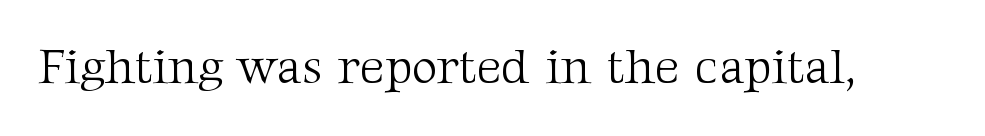
The image shows 49 px light serif type, upright; set normal letter spacing, not underlined; medium stroke contrast and a medium x-height.
